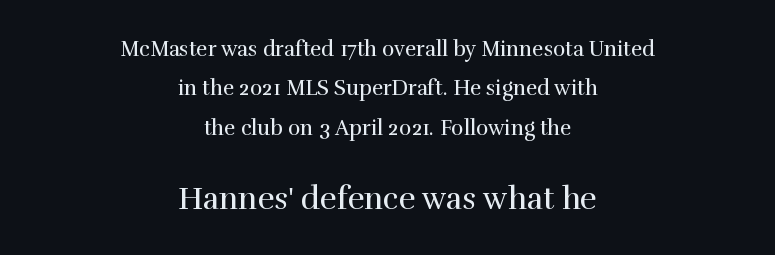
Q: Is the text bold? A: No.
Q: Is the text italic (slanted)? A: No, it is upright.
Q: Is the typeface a serif or a sans-serif typeface? A: Serif.
Q: Is the text underlined? A: No.
Q: How is the paragraph aligned? A: Centered.
Q: Is the spacing between letters normal or unusually wide? A: Normal.
Q: Which block of text is set in a larger size, the first (top) or the second (bottom)? A: The second (bottom) one.
Q: Width (condensed, normal, or wide)? A: Normal.
Q: x-height? A: Medium.
Q: Monospaced? A: No.
